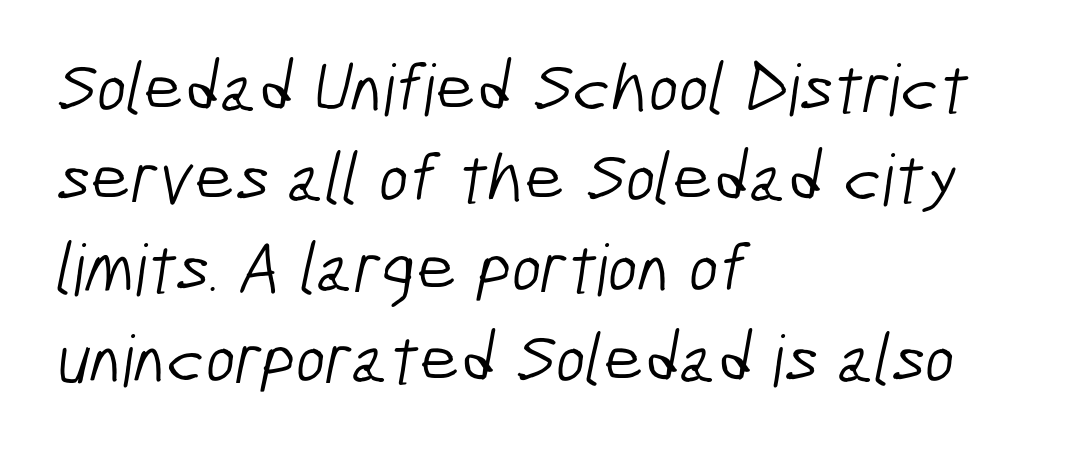
The image shows 71 px light, condensed sans-serif type; set left-aligned, normal line spacing (1.27x), normal letter spacing, not underlined; low stroke contrast and a medium x-height.
